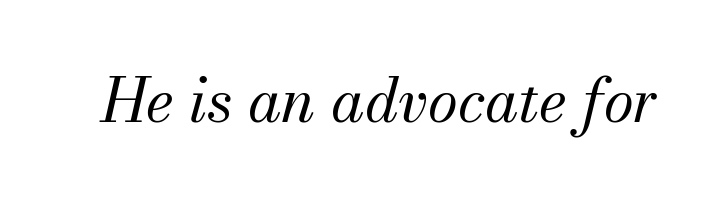
Q: Is the text bold? A: No.
Q: Is the text italic (slanted)? A: Yes, it leans right by about 13 degrees.
Q: Is the typeface a serif or a sans-serif typeface? A: Serif.
Q: Is the text underlined? A: No.
Q: Is the spacing between letters normal or unusually wide? A: Normal.
Q: Width (condensed, normal, or wide)? A: Normal.
Q: Stroke contrast? A: Medium.
Q: x-height? A: Small.
Q: Monospaced? A: No.
